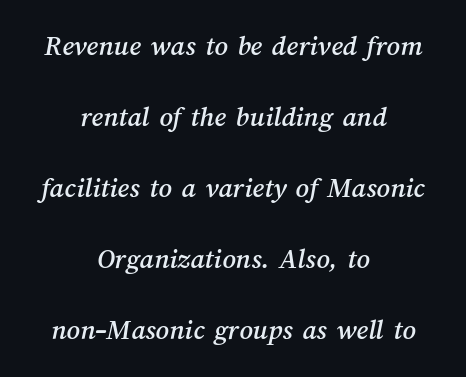
The image shows 29 px text type; set centered, loose line spacing (2.45x), normal letter spacing, not underlined; medium stroke contrast and a medium x-height.
